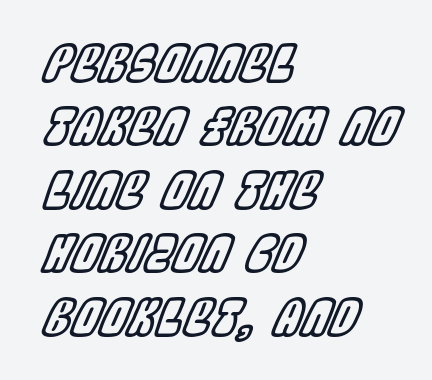
The image shows 50 px condensed type, italic (leaning right); set left-aligned, normal line spacing (1.27x), normal letter spacing, not underlined; a large x-height.
